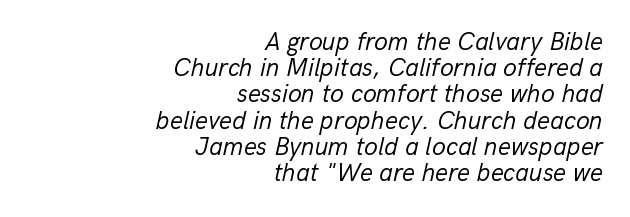
{"italic": "yes", "lean": "right", "slant_degrees": 13, "bold": "no", "underline": "no", "align": "right", "line_spacing": "tight", "line_spacing_ratio": 1.05, "letter_spacing": "normal", "letter_spacing_em": 0.0, "glyph_px": 25}
